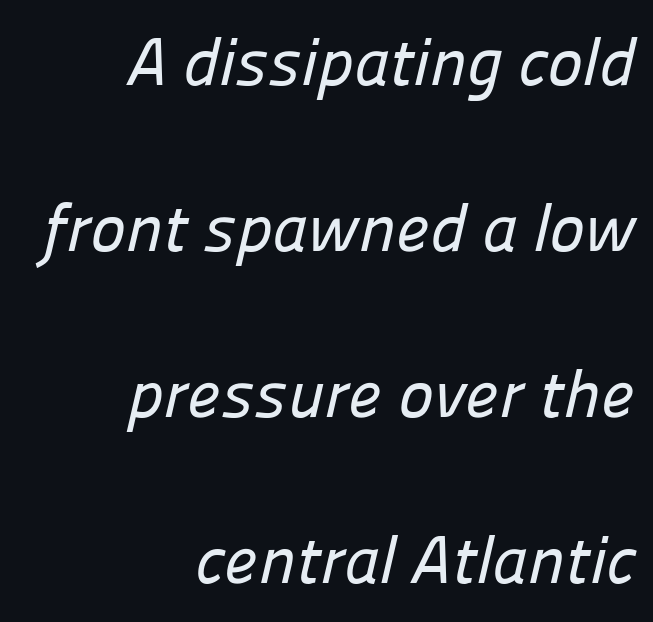
Q: Is the typeface a serif or a sans-serif typeface? A: Sans-serif.
Q: Is the text underlined? A: No.
Q: How is the paragraph aligned? A: Right-aligned.
Q: Is the spacing between letters normal or unusually wide? A: Normal.
Q: Is the spacing between lines tight, normal or loose? A: Loose.
Q: Width (condensed, normal, or wide)? A: Normal.
Q: Stroke contrast? A: Low.
Q: x-height? A: Medium.
Q: Monospaced? A: No.
